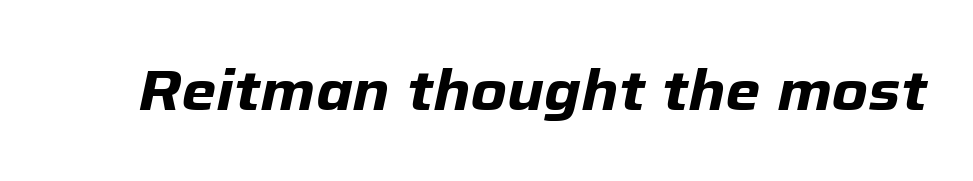
Q: Is the text bold? A: Yes.
Q: Is the text italic (slanted)? A: Yes, it leans right by about 12 degrees.
Q: Is the text underlined? A: No.
Q: Is the spacing between letters normal or unusually wide? A: Normal.
Q: Width (condensed, normal, or wide)? A: Normal.
Q: Stroke contrast? A: Low.
Q: x-height? A: Medium.
Q: Monospaced? A: No.
